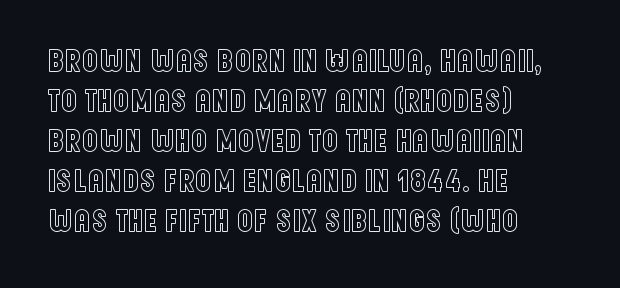
Q: Is the text italic (slanted)? A: No, it is upright.
Q: Is the text underlined? A: No.
Q: How is the paragraph aligned? A: Left-aligned.
Q: Is the spacing between letters normal or unusually wide? A: Normal.
Q: Is the spacing between lines tight, normal or loose? A: Normal.
Q: Width (condensed, normal, or wide)? A: Condensed.
Q: x-height? A: Large.
Q: Monospaced? A: No.
